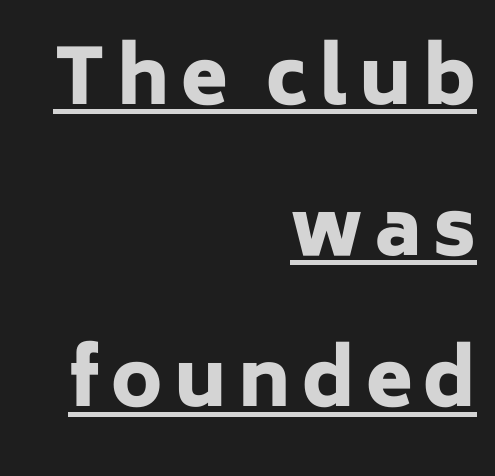
{"serif": "no", "italic": "no", "bold": "yes", "weight": "heavy", "width": "normal", "stroke_contrast": "low", "x_height": "medium", "monospaced": "no", "underline": "yes", "align": "right", "line_spacing": "loose", "line_spacing_ratio": 1.99, "glyph_px": 76}
